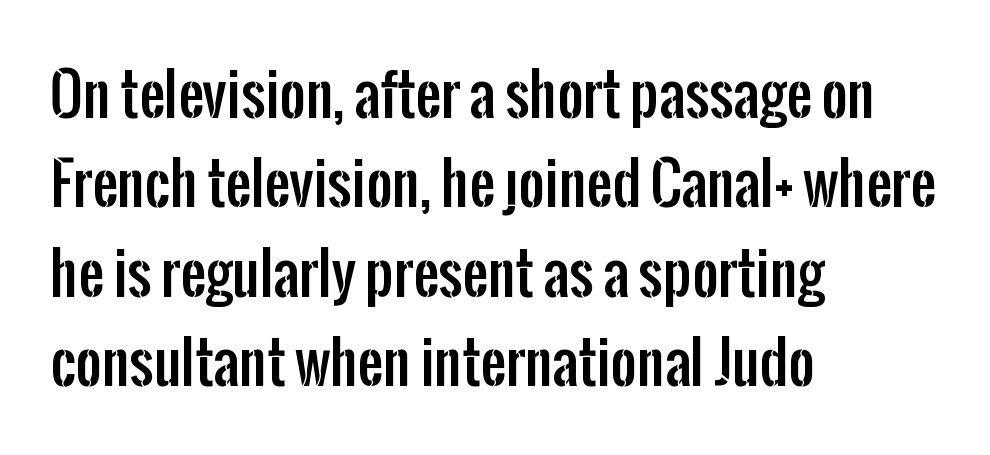
Q: Is the text italic (slanted)? A: No, it is upright.
Q: Is the typeface a serif or a sans-serif typeface? A: Sans-serif.
Q: Is the text underlined? A: No.
Q: How is the paragraph aligned? A: Left-aligned.
Q: Is the spacing between letters normal or unusually wide? A: Normal.
Q: Is the spacing between lines tight, normal or loose? A: Normal.
Q: Width (condensed, normal, or wide)? A: Condensed.
Q: Stroke contrast? A: Low.
Q: x-height? A: Medium.
Q: Monospaced? A: No.
